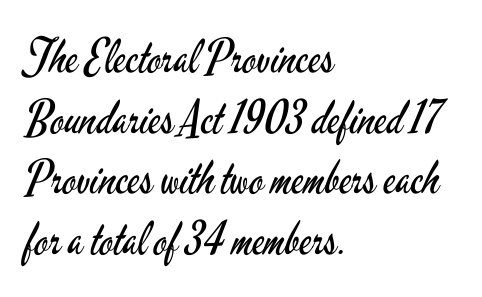
Q: Is the text bold? A: No.
Q: Is the text italic (slanted)? A: Yes.
Q: Is the typeface a serif or a sans-serif typeface? A: Sans-serif.
Q: Is the text underlined? A: No.
Q: How is the paragraph aligned? A: Left-aligned.
Q: Is the spacing between letters normal or unusually wide? A: Normal.
Q: Is the spacing between lines tight, normal or loose? A: Normal.
Q: Width (condensed, normal, or wide)? A: Condensed.
Q: Stroke contrast? A: Low.
Q: x-height? A: Small.
Q: Monospaced? A: No.
